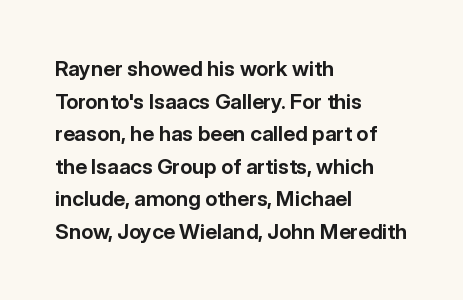
The image shows 21 px bold type, upright; set left-aligned, normal line spacing (1.55x), normal letter spacing, not underlined.
